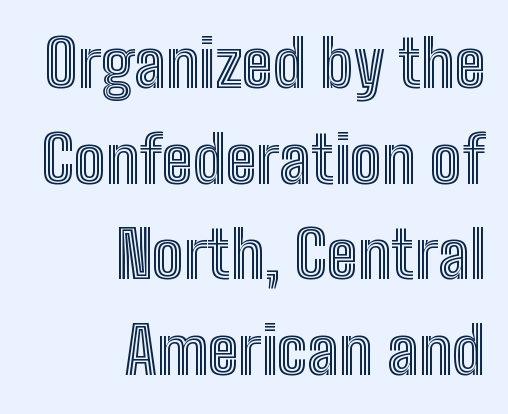
The image shows 66 px condensed type, upright; set right-aligned, normal line spacing (1.45x), normal letter spacing, not underlined; a medium x-height.
